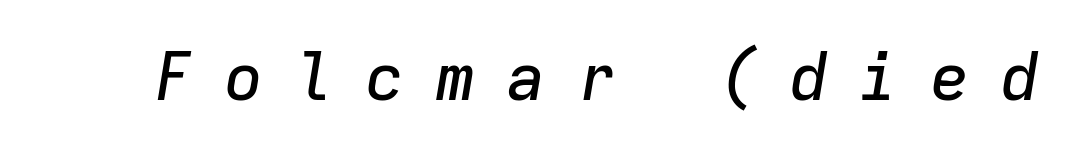
The image shows 66 px text type, italic (leaning right), monospaced; set unusually wide letter spacing (+0.47 em), not underlined; low stroke contrast and a medium x-height.
